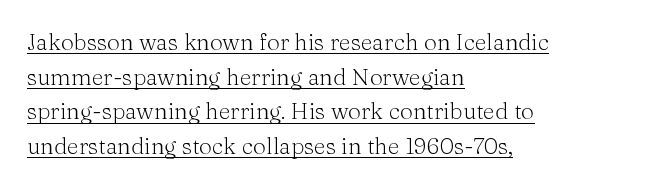
Q: Is the text bold? A: No.
Q: Is the text italic (slanted)? A: No, it is upright.
Q: Is the text underlined? A: Yes.
Q: How is the paragraph aligned? A: Left-aligned.
Q: Is the spacing between letters normal or unusually wide? A: Normal.
Q: Is the spacing between lines tight, normal or loose? A: Normal.
